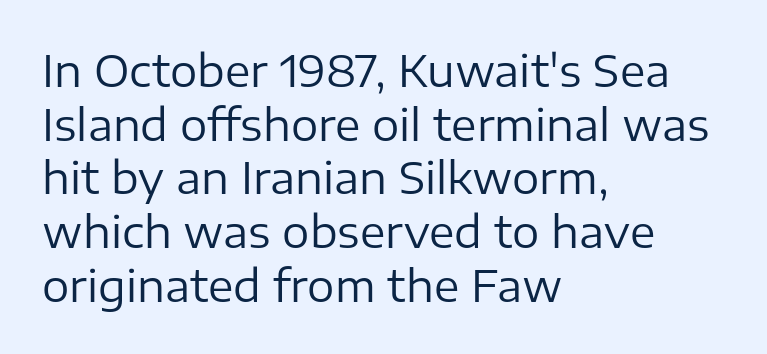
Horizontal alignment here is leftward, the default for most running prose. Looks like regular typesetting: each glyph gets only the width it needs. A sans-serif font was chosen for this passage. The typeface has the unassuming heft of standard copy or less.
